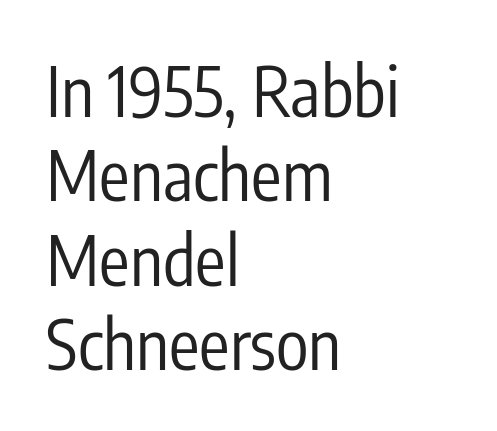
The image shows 68 px regular-weight, condensed sans-serif type, upright; set left-aligned, line spacing 1.24x, normal letter spacing, not underlined; low stroke contrast and a medium x-height.
